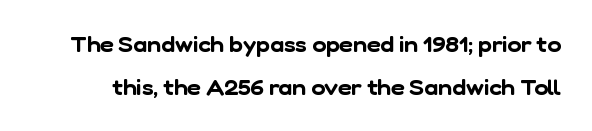
The image shows 21 px text type; set loose line spacing (2.04x), normal letter spacing, not underlined.
